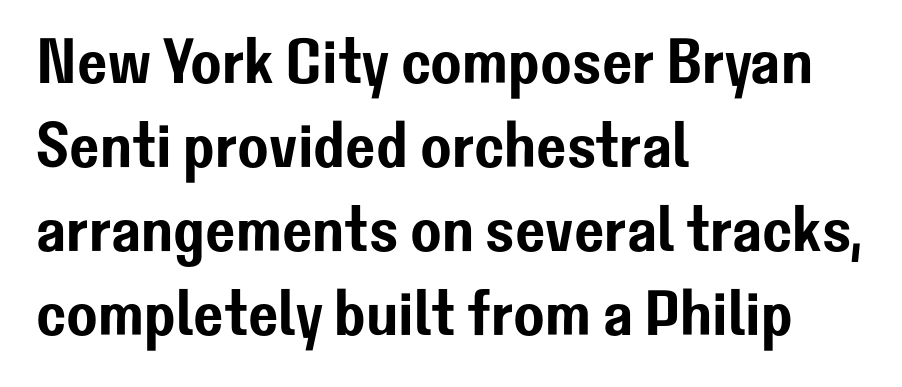
The image shows 64 px sans-serif type, upright; set left-aligned, normal line spacing (1.31x), normal letter spacing, not underlined; low stroke contrast and a medium x-height.
